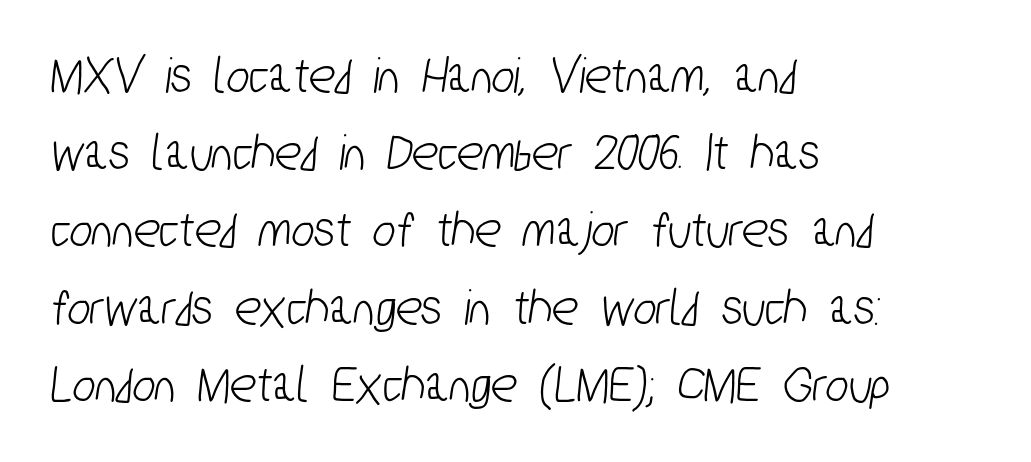
The image shows 54 px condensed sans-serif type; set left-aligned, normal line spacing (1.43x), normal letter spacing, not underlined; low stroke contrast and a medium x-height.
